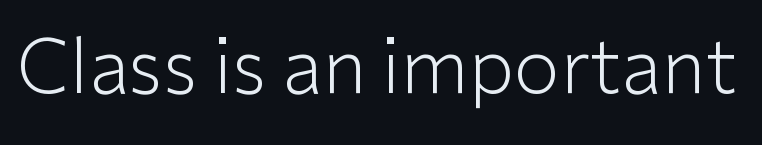
The image shows 75 px light sans-serif type, upright; set normal letter spacing, not underlined; low stroke contrast and a medium x-height.
